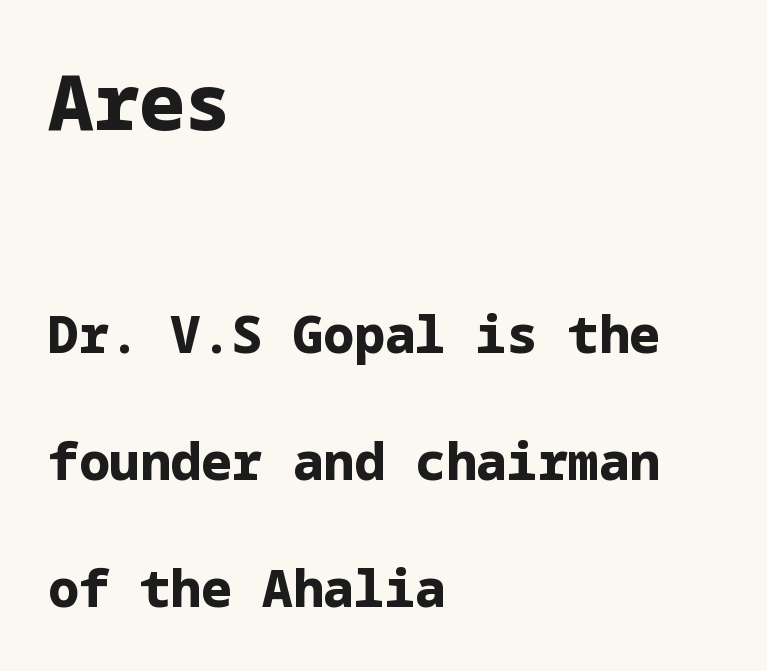
Q: Is the text bold? A: Yes.
Q: Is the text italic (slanted)? A: No, it is upright.
Q: Is the typeface a serif or a sans-serif typeface? A: Sans-serif.
Q: Is the text underlined? A: No.
Q: How is the paragraph aligned? A: Left-aligned.
Q: Is the spacing between letters normal or unusually wide? A: Normal.
Q: Is the spacing between lines tight, normal or loose? A: Loose.
Q: Which block of text is set in a larger size, the first (top) or the second (bottom)? A: The first (top) one.
Q: Width (condensed, normal, or wide)? A: Normal.
Q: Stroke contrast? A: Low.
Q: x-height? A: Medium.
